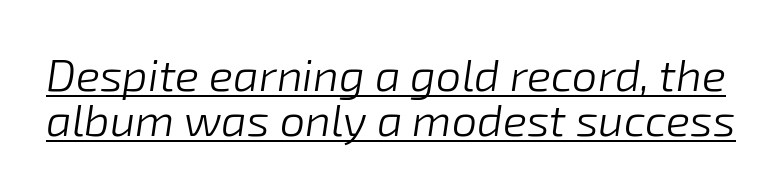
The image shows 45 px light type, italic (leaning right); set tight line spacing (1.0x), normal letter spacing, underlined; low stroke contrast and a medium x-height.
